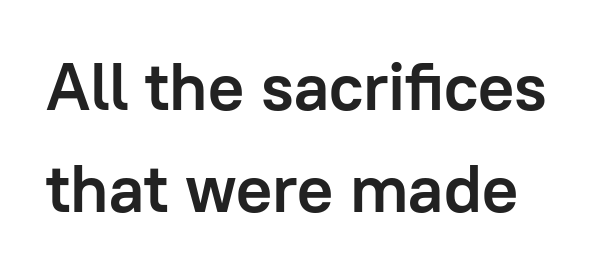
{"serif": "no", "italic": "no", "bold": "yes", "weight": "semibold", "width": "normal", "stroke_contrast": "low", "x_height": "medium", "monospaced": "no", "underline": "no", "line_spacing": "normal", "line_spacing_ratio": 1.52, "letter_spacing": "normal", "letter_spacing_em": 0.0, "glyph_px": 67}
